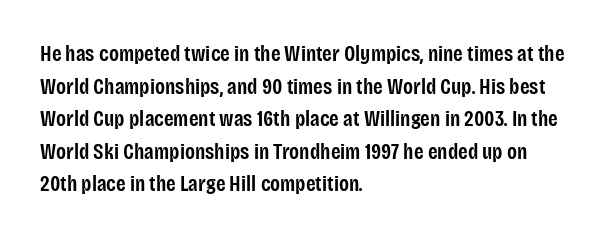
{"italic": "no", "bold": "semi", "underline": "no", "align": "left", "line_spacing": "normal", "line_spacing_ratio": 1.48, "letter_spacing": "normal", "letter_spacing_em": 0.0, "glyph_px": 22}
